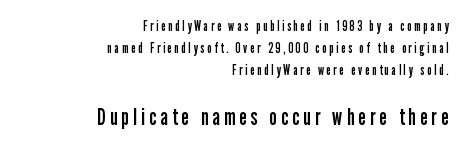
Q: Is the text bold? A: No.
Q: Is the text italic (slanted)? A: No, it is upright.
Q: Is the text underlined? A: No.
Q: How is the paragraph aligned? A: Right-aligned.
Q: Is the spacing between lines tight, normal or loose? A: Normal.
Q: Which block of text is set in a larger size, the first (top) or the second (bottom)? A: The second (bottom) one.
